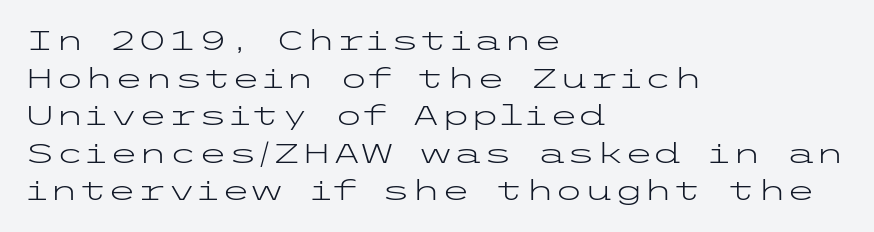
Notice how the stems are strictly vertical — no italics here. A bare baseline throughout the passage. Inter-character spacing is left at the font's built-in metrics. Vertical spacing — default. The ragged edge is on the right, which tells us the setting is flush left. The font sits on the lighter half of the weight spectrum, regular included.
